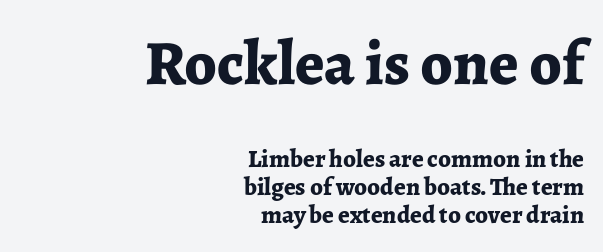
This sample uses an upright cut, with every glyph sitting square on the baseline. Does extra space separate the letters? No, they use regular spacing. To sum up the face: it has serifs. Plain, unruled lines of type.
